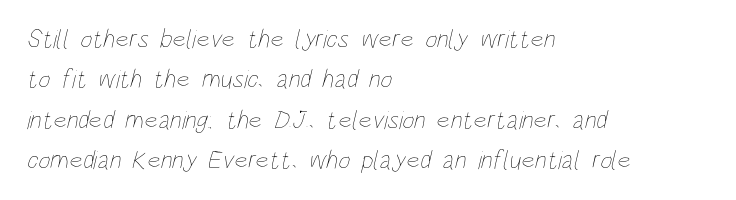
Q: Is the text bold? A: No.
Q: Is the text underlined? A: No.
Q: How is the paragraph aligned? A: Left-aligned.
Q: Is the spacing between letters normal or unusually wide? A: Normal.
Q: Is the spacing between lines tight, normal or loose? A: Normal.
